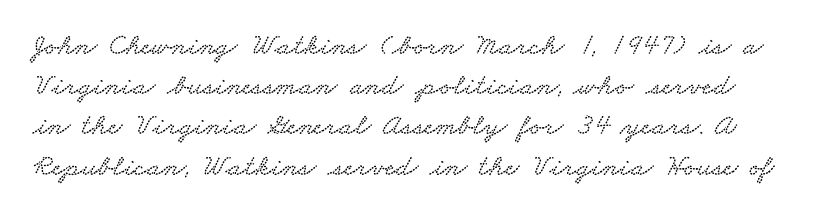
The image shows 30 px wide serif type; set normal line spacing (1.34x), normal letter spacing, not underlined; low stroke contrast and a small x-height.
